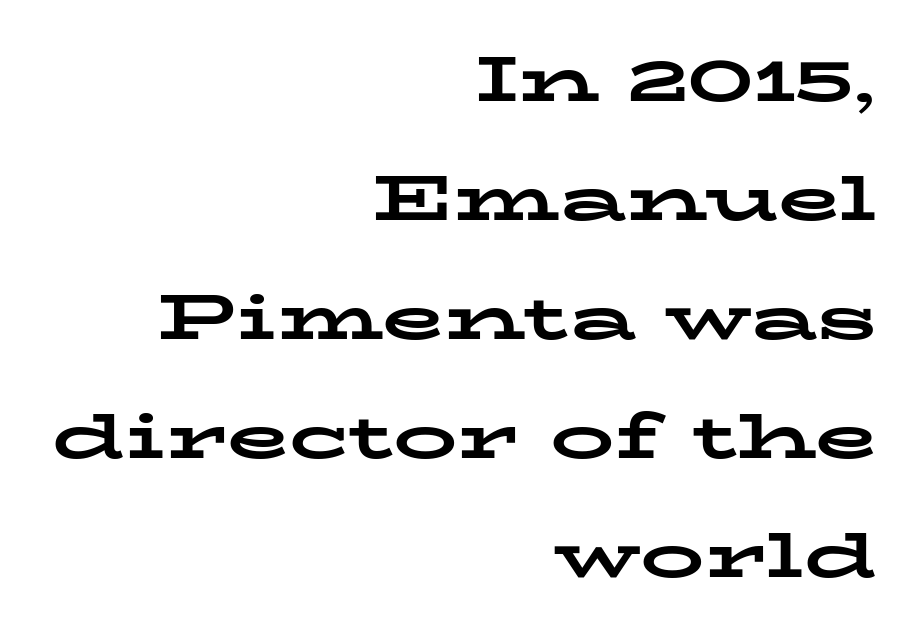
On the weight axis this lands at bold, roughly 700. Just letters on the line, the space beneath them empty. Classification — serif. Proportional: the letters do not fall into vertical columns. Alignment: flush right. A typesetter would mark this as roman, not italic.
